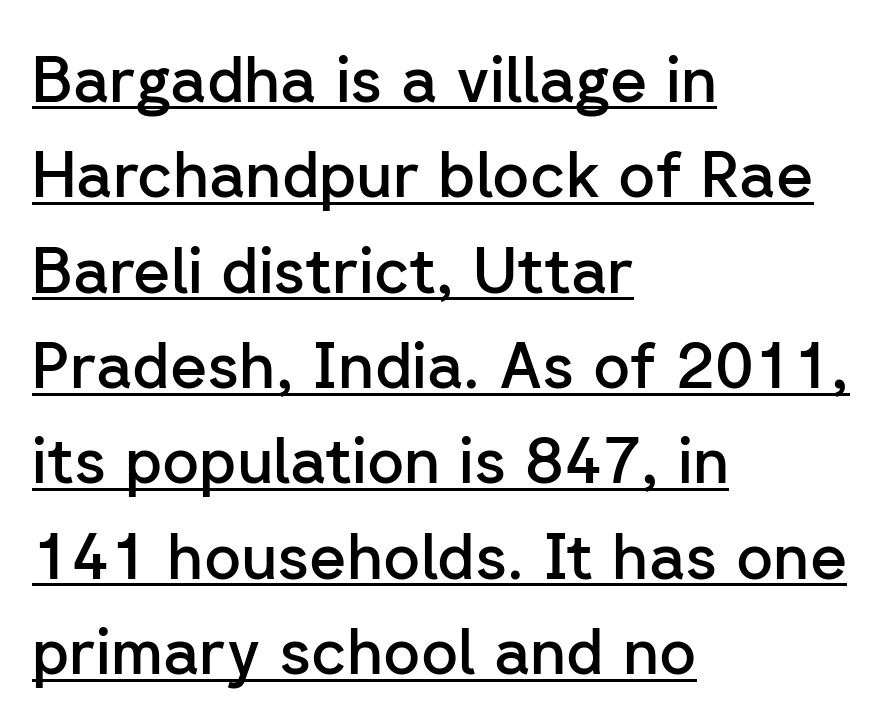
The image shows 64 px semibold sans-serif type, upright; set left-aligned, normal line spacing (1.49x), normal letter spacing, underlined; low stroke contrast and a medium x-height.
